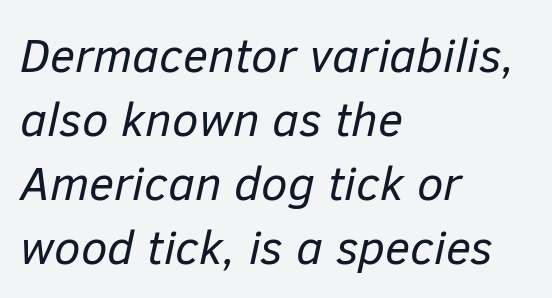
Q: Is the text bold? A: No.
Q: Is the text italic (slanted)? A: Yes, it leans right by about 12 degrees.
Q: Is the text underlined? A: No.
Q: How is the paragraph aligned? A: Left-aligned.
Q: Is the spacing between letters normal or unusually wide? A: Normal.
Q: Is the spacing between lines tight, normal or loose? A: Normal.
Q: Width (condensed, normal, or wide)? A: Normal.
Q: Stroke contrast? A: Low.
Q: x-height? A: Medium.
Q: Monospaced? A: No.
